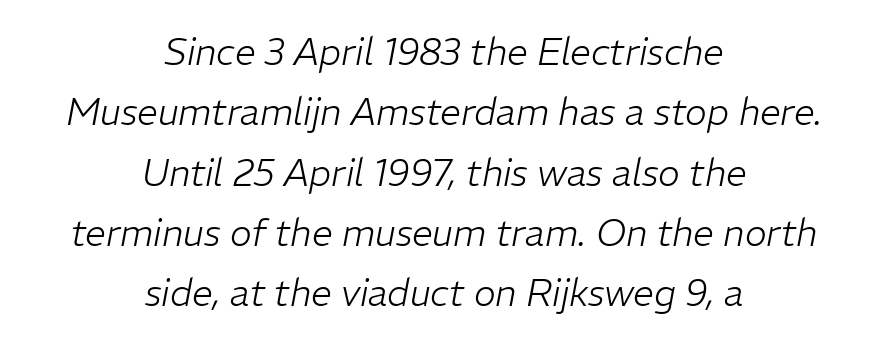
Q: Is the text bold? A: No.
Q: Is the text italic (slanted)? A: Yes, it leans right by about 11 degrees.
Q: Is the text underlined? A: No.
Q: How is the paragraph aligned? A: Centered.
Q: Is the spacing between letters normal or unusually wide? A: Normal.
Q: Is the spacing between lines tight, normal or loose? A: Normal.
Q: Width (condensed, normal, or wide)? A: Normal.
Q: Stroke contrast? A: Low.
Q: x-height? A: Medium.
Q: Monospaced? A: No.
